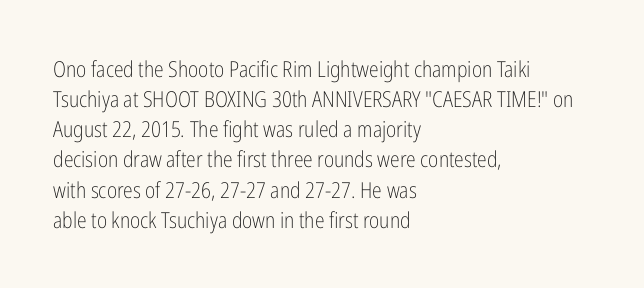
The image shows 22 px text type, upright; set left-aligned, normal line spacing (1.37x), normal letter spacing, not underlined.
